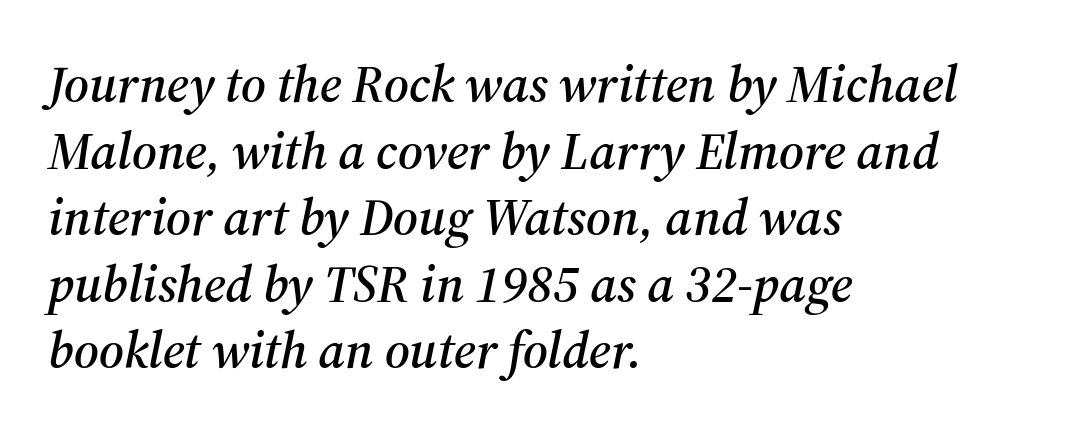
Caption: multi-line text, flush left, ragged right. The axis of the letterforms is tilted away from vertical. Decoration check: the copy has no underline. To sum up the face: it has serifs. Is this a fixed-width face? No — the glyphs have proportional, varying widths. The line texture is even and compact thanks to regular tracking.
